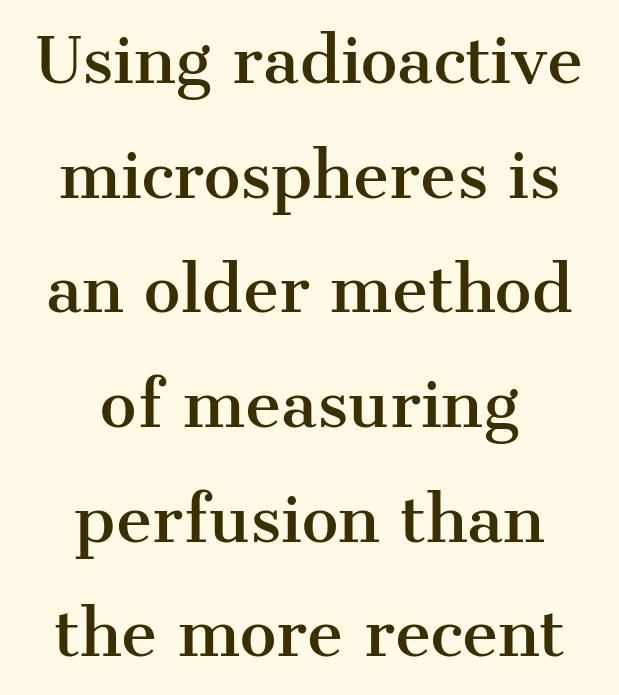
{"serif": "yes", "italic": "no", "width": "normal", "stroke_contrast": "medium", "x_height": "medium", "monospaced": "no", "underline": "no", "align": "center", "line_spacing_ratio": 1.85, "letter_spacing": "normal", "letter_spacing_em": 0.0, "glyph_px": 62}
